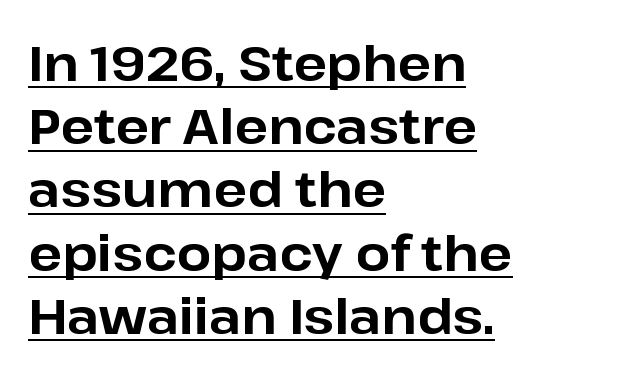
The image shows 49 px bold sans-serif type, upright; set left-aligned, normal line spacing (1.29x), normal letter spacing, underlined; low stroke contrast and a medium x-height.
